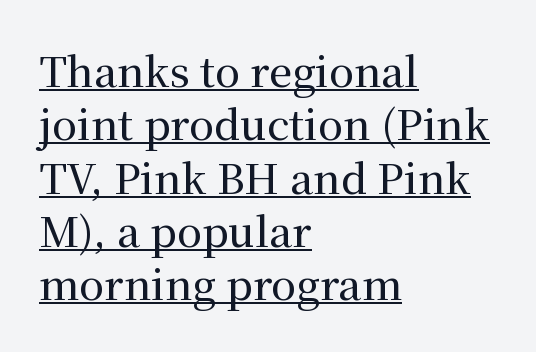
The lines in this sample share a left origin and differ only in where they stop. The face used here is proportionally spaced, like ordinary book or web type. Ascenders rise straight up at ninety degrees. Baseline-to-baseline distance is the conventional proportion of letter height. Underlining? Definitely there. The characters display serif detailing at their extremities.
